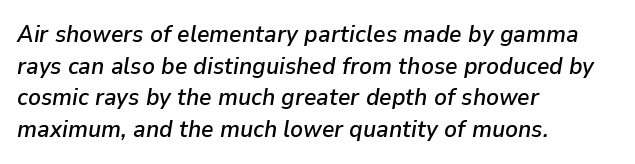
The image shows 24 px text type, italic (leaning right); set left-aligned, normal line spacing (1.32x), normal letter spacing, not underlined.
